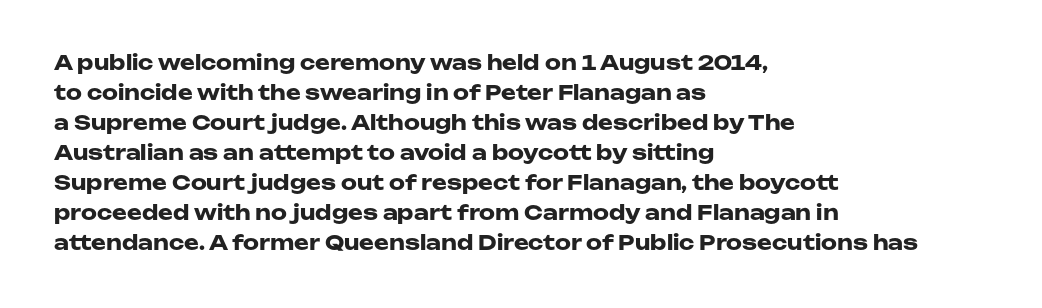
Alignment: flush left. Tall strokes in this sample are plumb rather than angled. Successive baselines arrive at the customary interval. The rendering uses a bold face; every stroke is thick and dark. The specimen omits any rule beneath the text block's lines. Short note: letters normally spaced.
